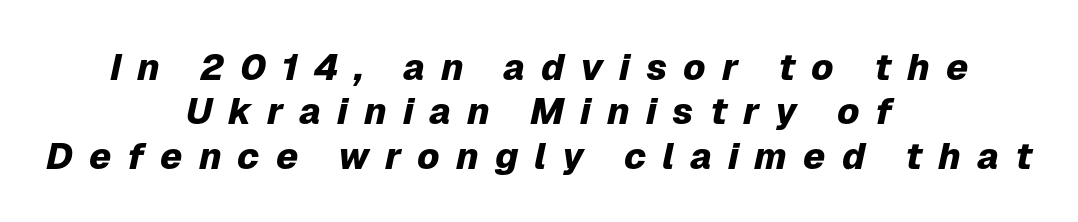
Spacing between characters has been opened up far beyond the box default. The axis of the letterforms is tilted away from vertical. How heavy is the stroke? Heavy — this is a bold. A clean baseline with only descenders dipping below it.
